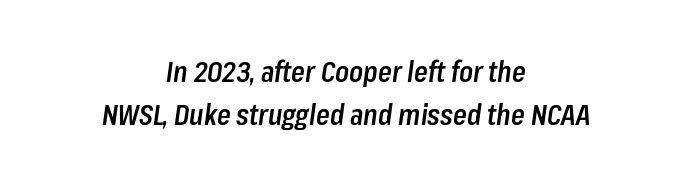
Q: Is the text bold? A: Semi-bold.
Q: Is the text italic (slanted)? A: Yes, it leans right by about 8 degrees.
Q: Is the text underlined? A: No.
Q: How is the paragraph aligned? A: Centered.
Q: Is the spacing between letters normal or unusually wide? A: Normal.
Q: Is the spacing between lines tight, normal or loose? A: Normal.
Q: Width (condensed, normal, or wide)? A: Condensed.
Q: Stroke contrast? A: Low.
Q: x-height? A: Medium.
Q: Monospaced? A: No.
